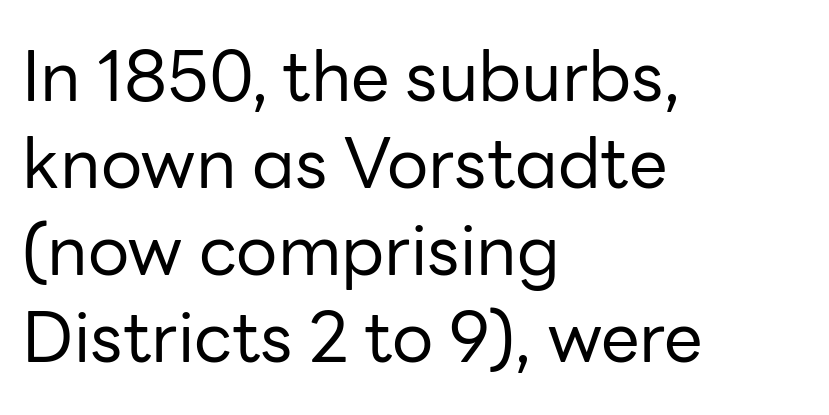
{"serif": "no", "italic": "no", "bold": "no", "weight": "regular", "width": "normal", "stroke_contrast": "low", "x_height": "medium", "monospaced": "no", "underline": "no", "align": "left", "line_spacing": "normal", "line_spacing_ratio": 1.26, "letter_spacing": "normal", "letter_spacing_em": 0.0, "glyph_px": 69}
